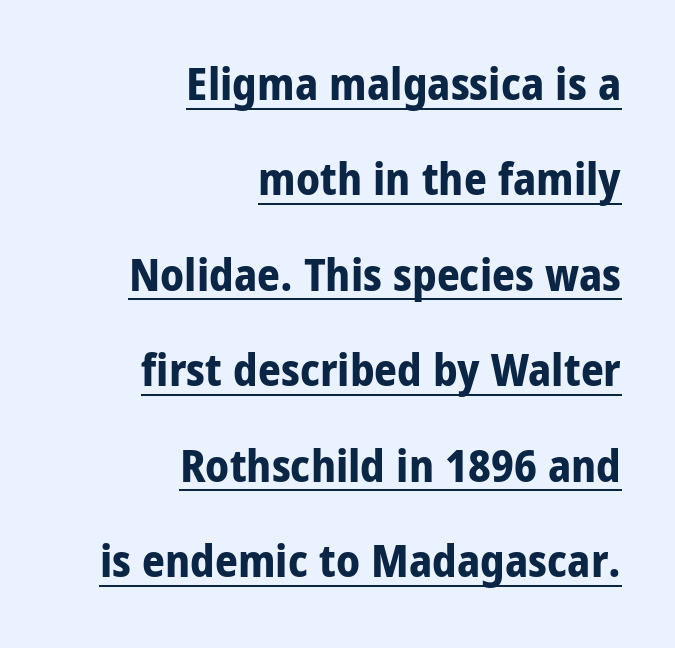
Q: Is the text bold? A: Yes.
Q: Is the text italic (slanted)? A: No, it is upright.
Q: Is the typeface a serif or a sans-serif typeface? A: Sans-serif.
Q: Is the text underlined? A: Yes.
Q: How is the paragraph aligned? A: Right-aligned.
Q: Is the spacing between letters normal or unusually wide? A: Normal.
Q: Is the spacing between lines tight, normal or loose? A: Loose.
Q: Width (condensed, normal, or wide)? A: Condensed.
Q: Stroke contrast? A: Low.
Q: x-height? A: Large.
Q: Monospaced? A: No.
